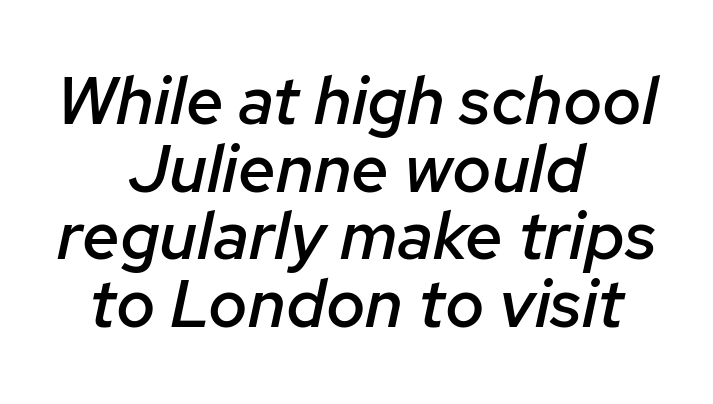
The image shows 67 px semibold type, italic (leaning right); set centered, tight line spacing (1.01x), normal letter spacing, not underlined; low stroke contrast and a medium x-height.
